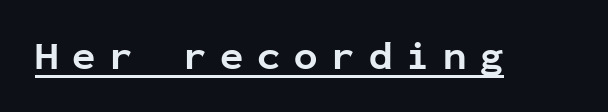
Emphasis is given by a line drawn under the lettering. These lines are rendered in a fixed-pitch font. The characters display no serif detailing; their extremities are plain. These lines were composed using upright roman letters. Words appear elongated and porous because spacing is wide. Heavy, bold letterforms.
